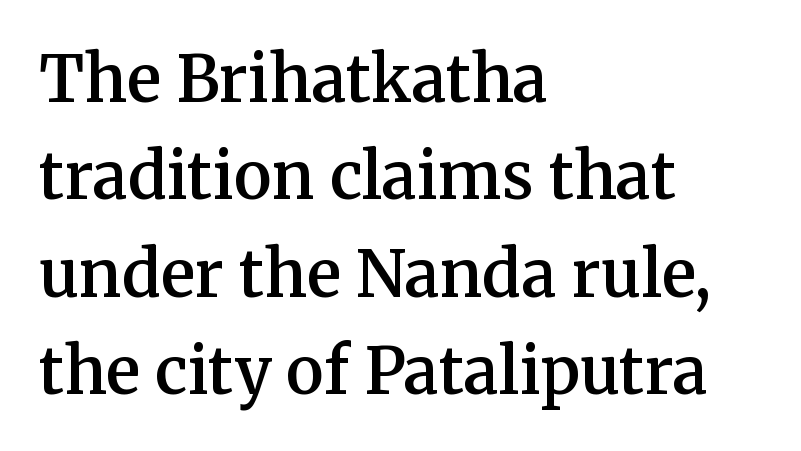
The image shows 64 px semibold serif type, upright; set left-aligned, normal line spacing (1.52x), normal letter spacing, not underlined; medium stroke contrast and a medium x-height.
